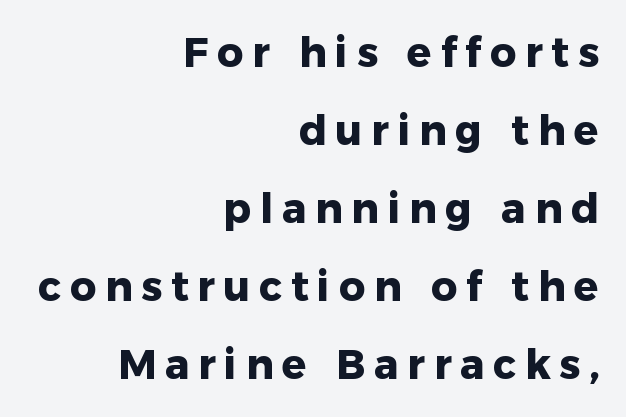
{"serif": "no", "italic": "no", "bold": "yes", "weight": "heavy", "width": "normal", "stroke_contrast": "low", "x_height": "medium", "monospaced": "no", "underline": "no", "align": "right", "line_spacing": "loose", "line_spacing_ratio": 1.9, "letter_spacing": "wide", "letter_spacing_em": 0.21, "glyph_px": 41}
